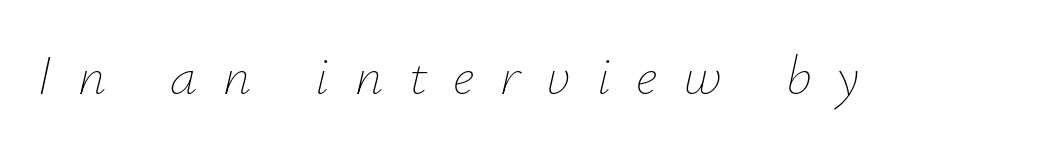
The image shows 55 px thin type, italic (leaning right); set unusually wide letter spacing (+0.47 em), not underlined; low stroke contrast and a small x-height.
